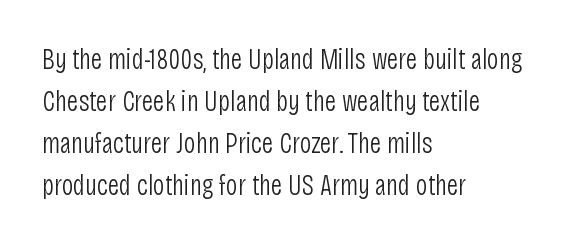
The image shows 29 px light, condensed sans-serif type, upright; set left-aligned, normal line spacing (1.45x), normal letter spacing, not underlined; low stroke contrast and a large x-height.
